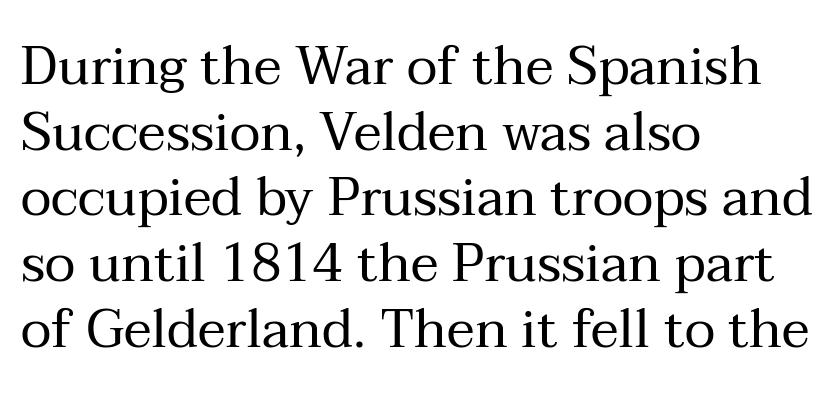
Q: Is the text bold? A: No.
Q: Is the text italic (slanted)? A: No, it is upright.
Q: Is the typeface a serif or a sans-serif typeface? A: Serif.
Q: Is the text underlined? A: No.
Q: How is the paragraph aligned? A: Left-aligned.
Q: Is the spacing between letters normal or unusually wide? A: Normal.
Q: Width (condensed, normal, or wide)? A: Normal.
Q: Stroke contrast? A: Medium.
Q: x-height? A: Medium.
Q: Monospaced? A: No.
